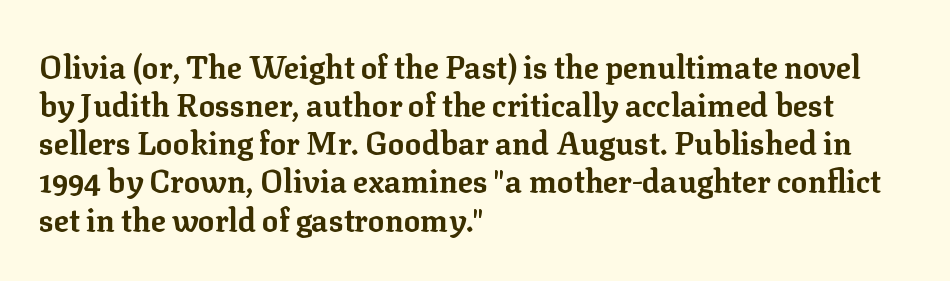
The font's upright variant was chosen for this text. The line texture is even and compact thanks to regular tracking. These words are printed bold, with thick strokes throughout. This sample has the flowing, uneven cadence of proportional lettering. A student would call this left alignment; a typographer would say flush left, rag right.
